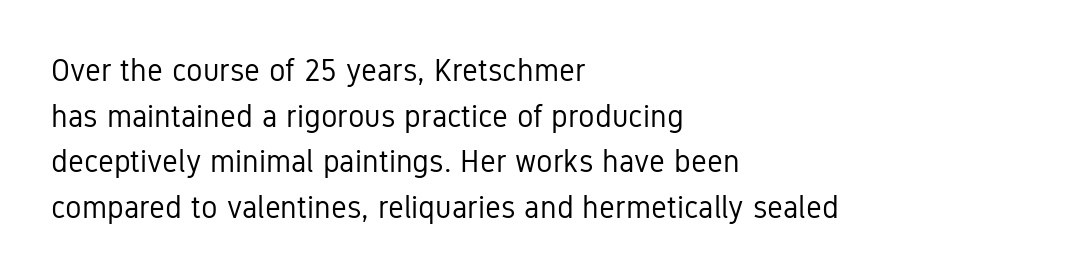
Look at the tracking — it's just the regular setting, nothing added. Honestly, the row spacing looks completely unremarkable. Ink coverage per letter is moderate at most. A typesetter would mark this as roman, not italic. Leftover space on each line is placed entirely after the last word.
